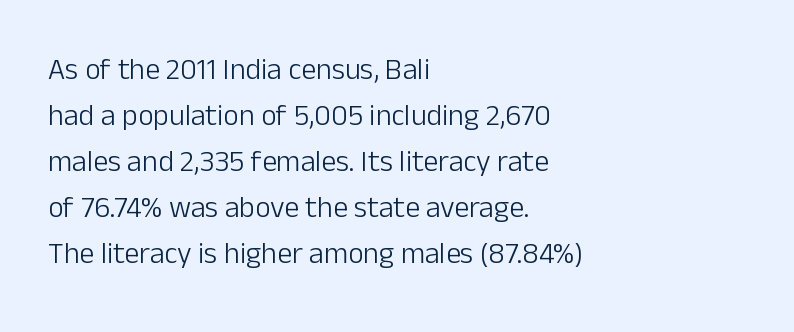
Think standard paragraph weight, or any step lighter than that. The face used here is rendered with its standard letterfit. Designer's note — italics off, roman on. A sans-serif font was chosen for this passage.
